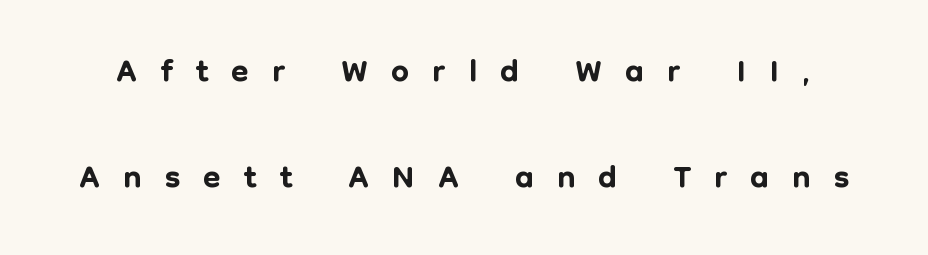
{"serif": "no", "italic": "no", "width": "normal", "stroke_contrast": "low", "x_height": "medium", "monospaced": "no", "underline": "no", "line_spacing": "loose", "line_spacing_ratio": 2.08, "letter_spacing": "wide", "letter_spacing_em": 0.45, "glyph_px": 51}
